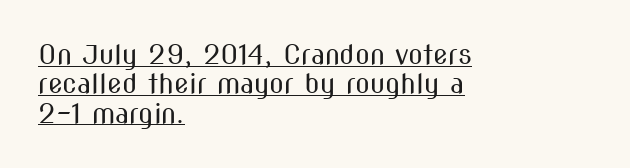
{"italic": "no", "bold": "no", "underline": "yes", "align": "left", "line_spacing": "tight", "line_spacing_ratio": 1.09, "letter_spacing": "normal", "letter_spacing_em": 0.0, "glyph_px": 27}
